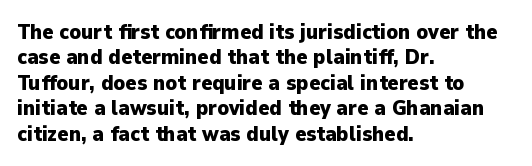
The gaps between neighbouring characters are ordinary and unremarkable. Heavy, bold letterforms. Posture: straight, roman, zero tilt. Caption: multi-line text, flush left, ragged right. Clear beneath every line of the passage.
